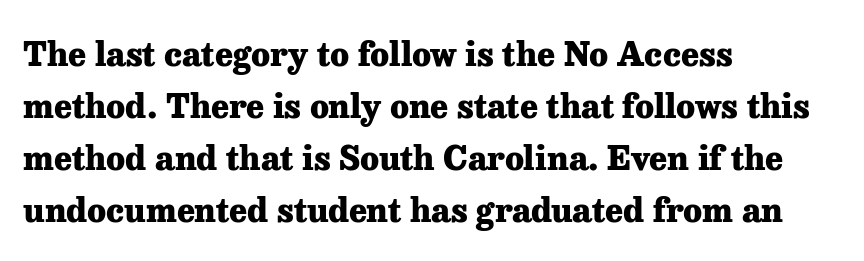
The image shows 34 px heavy serif type, upright; set left-aligned, normal line spacing (1.53x), normal letter spacing, not underlined; low stroke contrast and a medium x-height.
